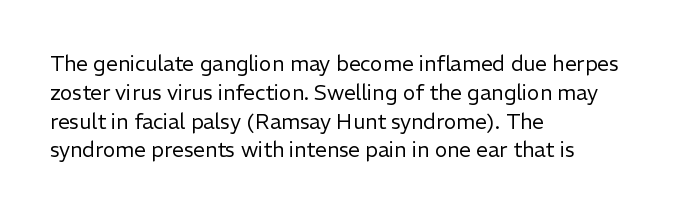
The image shows 21 px text type, upright; set left-aligned, normal line spacing (1.37x), normal letter spacing, not underlined.
